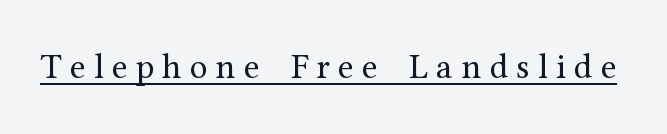
The image shows 36 px regular-weight serif type, upright; set unusually wide letter spacing (+0.23 em), underlined; medium stroke contrast and a medium x-height.
